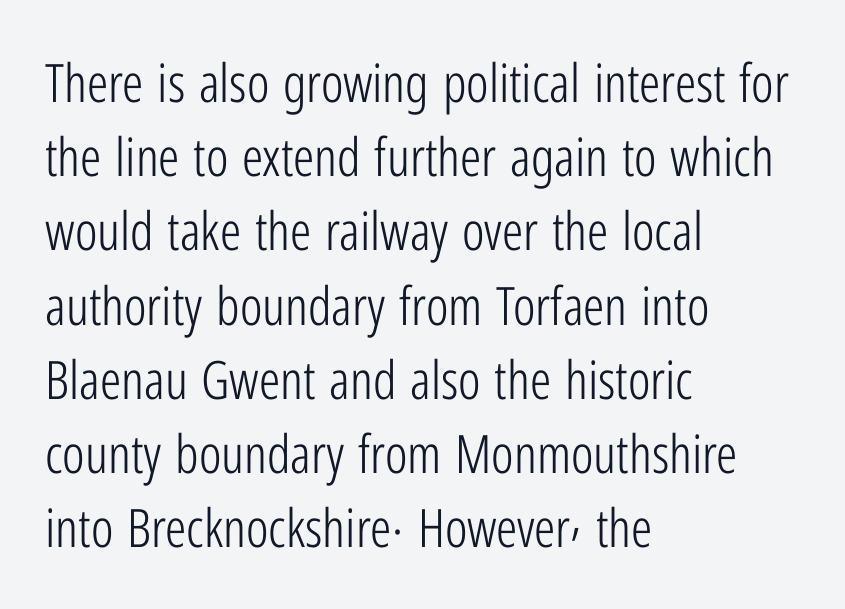
Q: Is the text bold? A: No.
Q: Is the text italic (slanted)? A: No, it is upright.
Q: Is the typeface a serif or a sans-serif typeface? A: Sans-serif.
Q: Is the text underlined? A: No.
Q: How is the paragraph aligned? A: Left-aligned.
Q: Is the spacing between letters normal or unusually wide? A: Normal.
Q: Is the spacing between lines tight, normal or loose? A: Normal.
Q: Width (condensed, normal, or wide)? A: Condensed.
Q: Stroke contrast? A: Low.
Q: x-height? A: Medium.
Q: Monospaced? A: No.
